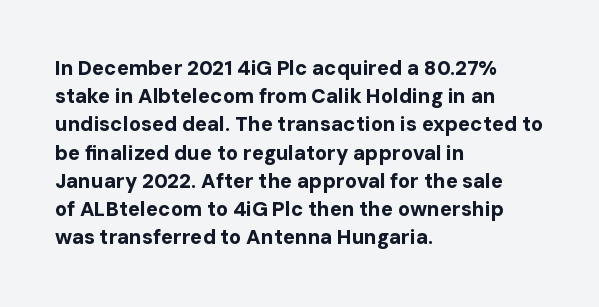
Upright lettering throughout. Each line starts at the same left margin while the right side varies. The passage shown has conventional tracking throughout. The glyphs have the mass of a bold cut. Summary of vertical rhythm: regular, with standard interline spacing. Words float on clear page, feet unadorned.
